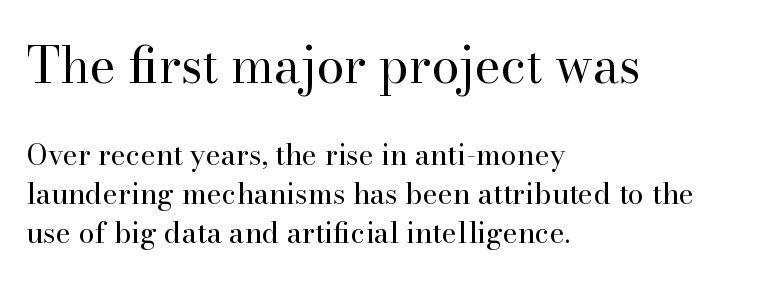
Q: Is the text bold? A: No.
Q: Is the text italic (slanted)? A: No, it is upright.
Q: Is the typeface a serif or a sans-serif typeface? A: Serif.
Q: Is the text underlined? A: No.
Q: How is the paragraph aligned? A: Left-aligned.
Q: Is the spacing between letters normal or unusually wide? A: Normal.
Q: Is the spacing between lines tight, normal or loose? A: Normal.
Q: Which block of text is set in a larger size, the first (top) or the second (bottom)? A: The first (top) one.
Q: Width (condensed, normal, or wide)? A: Normal.
Q: Stroke contrast? A: High.
Q: x-height? A: Small.
Q: Monospaced? A: No.
